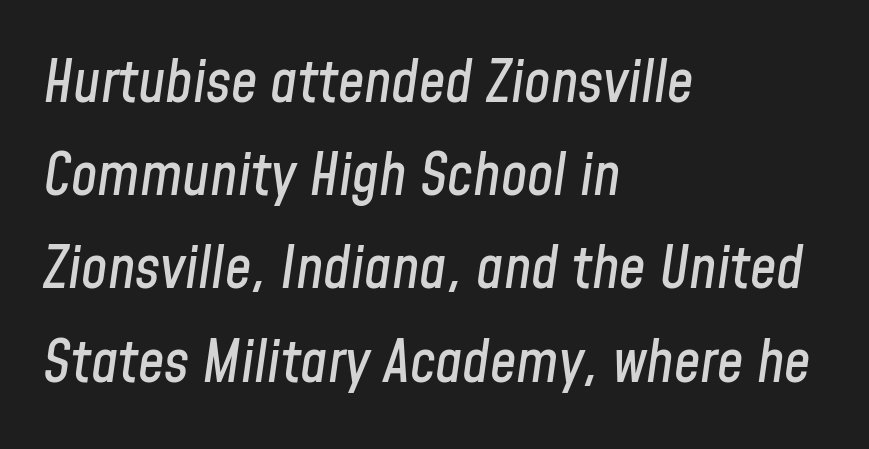
Q: Is the text italic (slanted)? A: Yes, it leans right by about 8 degrees.
Q: Is the text underlined? A: No.
Q: How is the paragraph aligned? A: Left-aligned.
Q: Is the spacing between letters normal or unusually wide? A: Normal.
Q: Is the spacing between lines tight, normal or loose? A: Normal.
Q: Width (condensed, normal, or wide)? A: Condensed.
Q: Stroke contrast? A: Low.
Q: x-height? A: Medium.
Q: Monospaced? A: No.
